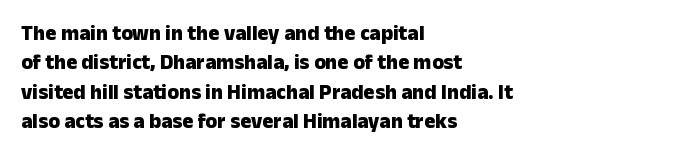
Q: Is the text bold? A: Yes.
Q: Is the text italic (slanted)? A: No, it is upright.
Q: Is the text underlined? A: No.
Q: How is the paragraph aligned? A: Left-aligned.
Q: Is the spacing between letters normal or unusually wide? A: Normal.
Q: Is the spacing between lines tight, normal or loose? A: Normal.
